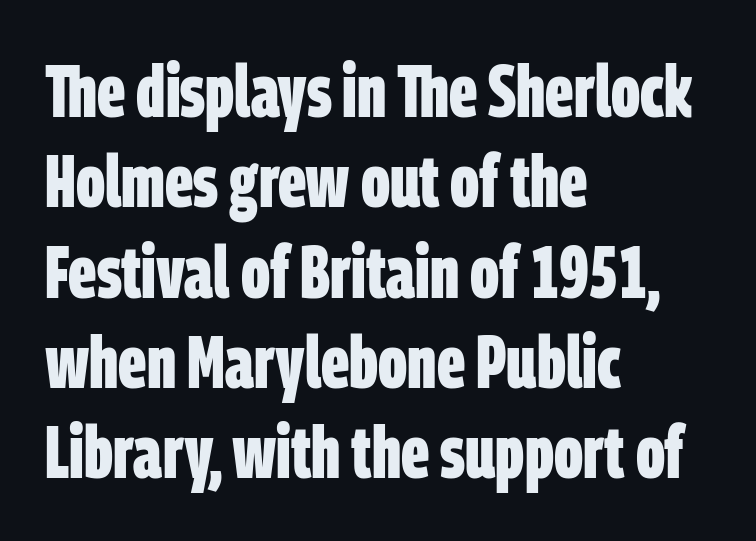
Each letter keeps its own natural width here, so spacing adapts to shape. You could call the tracking neutral — neither tight nor loose. Clear beneath every line of the passage. Classification — sans serif.
